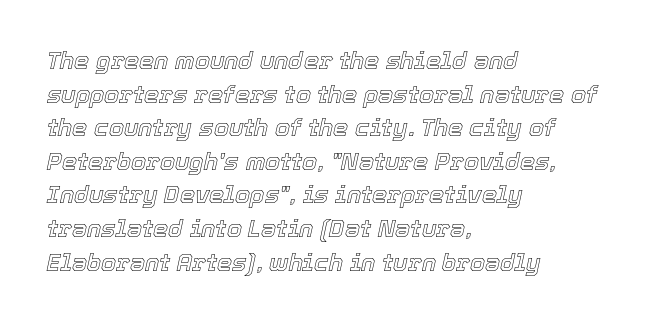
{"italic": "yes", "lean": "right", "slant_degrees": 12, "underline": "no", "align": "left", "line_spacing": "normal", "line_spacing_ratio": 1.4, "letter_spacing": "normal", "letter_spacing_em": 0.0, "glyph_px": 24}
